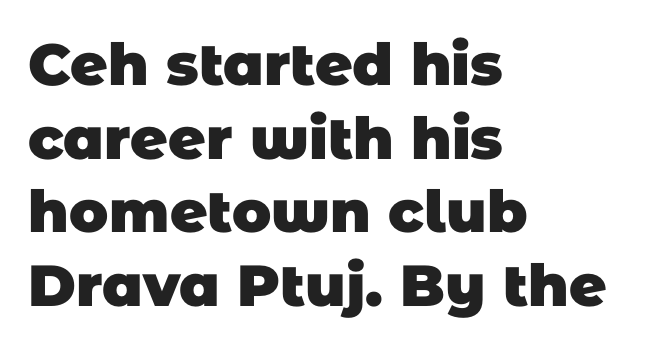
Q: Is the text bold? A: Yes.
Q: Is the typeface a serif or a sans-serif typeface? A: Sans-serif.
Q: Is the text underlined? A: No.
Q: How is the paragraph aligned? A: Left-aligned.
Q: Is the spacing between letters normal or unusually wide? A: Normal.
Q: Is the spacing between lines tight, normal or loose? A: Normal.
Q: Width (condensed, normal, or wide)? A: Normal.
Q: Stroke contrast? A: Low.
Q: x-height? A: Large.
Q: Monospaced? A: No.
